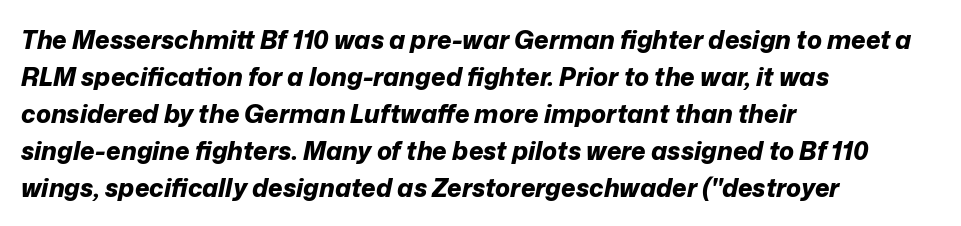
Q: Is the text bold? A: Yes.
Q: Is the text italic (slanted)? A: Yes, it leans right by about 12 degrees.
Q: Is the text underlined? A: No.
Q: How is the paragraph aligned? A: Left-aligned.
Q: Is the spacing between letters normal or unusually wide? A: Normal.
Q: Is the spacing between lines tight, normal or loose? A: Normal.
